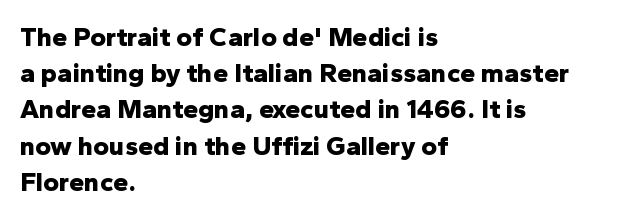
Does the weight exceed regular? Yes, all the way to bold. Inter-character spacing is left at the font's built-in metrics. If you drew a ruler down the left edge, every line would touch it. Only glyphs here, with clear space below each row. This sample keeps an unexceptional amount of space between lines.
